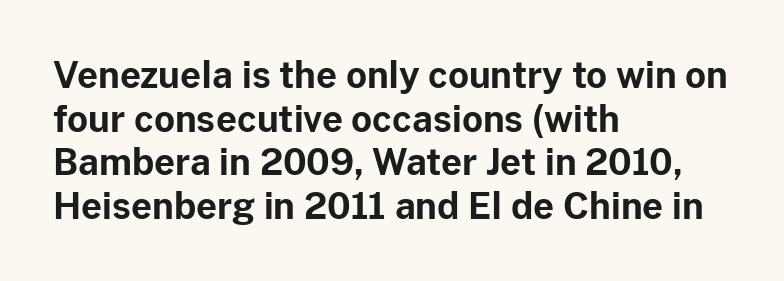
{"serif": "no", "italic": "no", "bold": "yes", "weight": "bold", "width": "normal", "stroke_contrast": "low", "x_height": "medium", "monospaced": "no", "underline": "no", "align": "left", "line_spacing_ratio": 1.21, "letter_spacing": "normal", "letter_spacing_em": 0.0, "glyph_px": 36}
